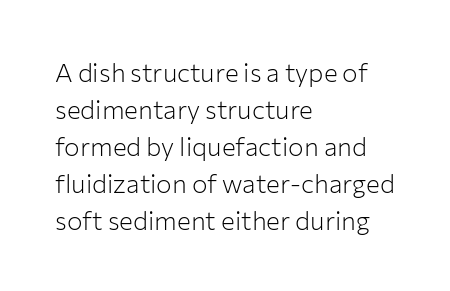
Q: Is the text bold? A: No.
Q: Is the text italic (slanted)? A: No, it is upright.
Q: Is the text underlined? A: No.
Q: How is the paragraph aligned? A: Left-aligned.
Q: Is the spacing between letters normal or unusually wide? A: Normal.
Q: Is the spacing between lines tight, normal or loose? A: Normal.
